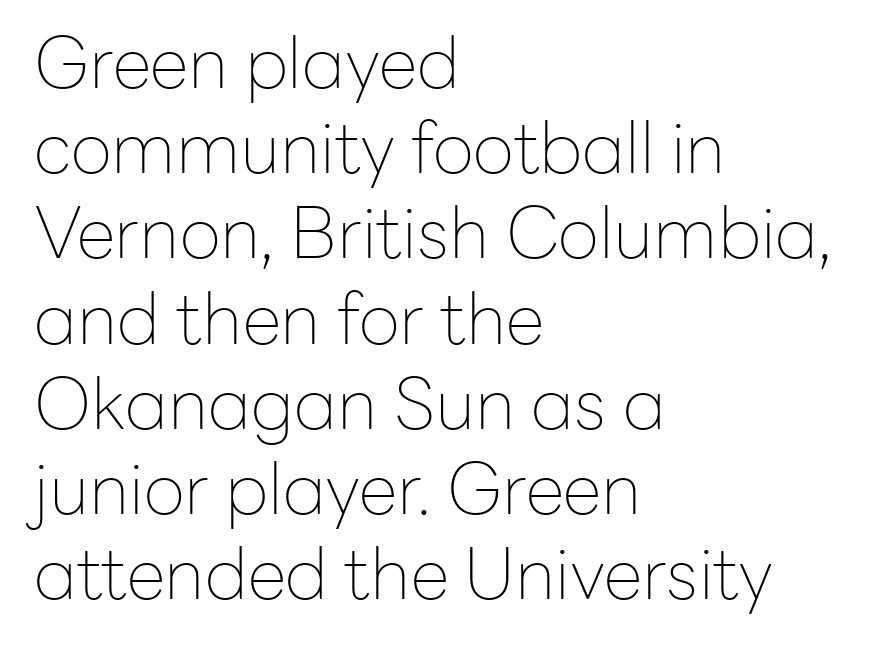
The passage is arranged the way most books set body copy — flush left. Here the designer chose a conventional face with non-uniform glyph widths. Vertical strokes here are truly vertical. Letterform terminals end flat and unadorned throughout the passage. Ink coverage per letter is moderate at most.
